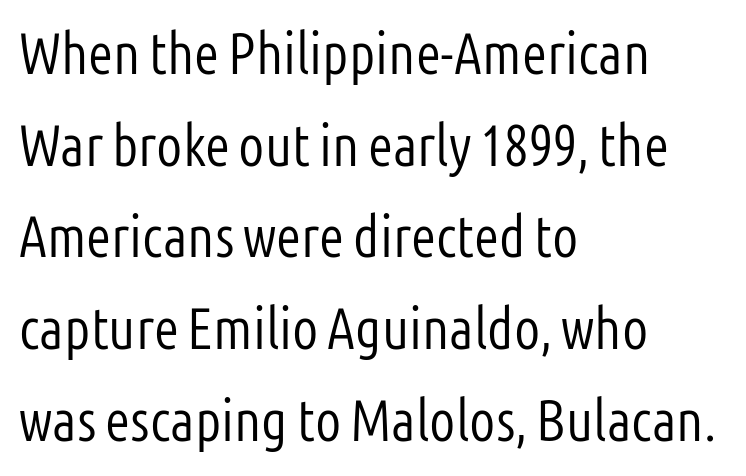
The image shows 58 px light, condensed sans-serif type, upright; set left-aligned, normal line spacing (1.58x), normal letter spacing, not underlined; low stroke contrast and a medium x-height.
